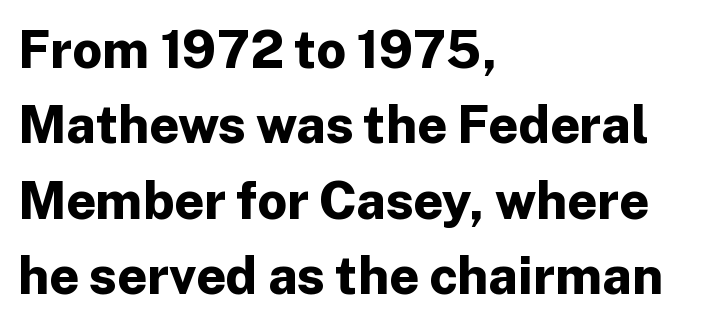
The image shows 52 px bold sans-serif type, upright; set left-aligned, normal line spacing (1.45x), normal letter spacing, not underlined; low stroke contrast and a medium x-height.
